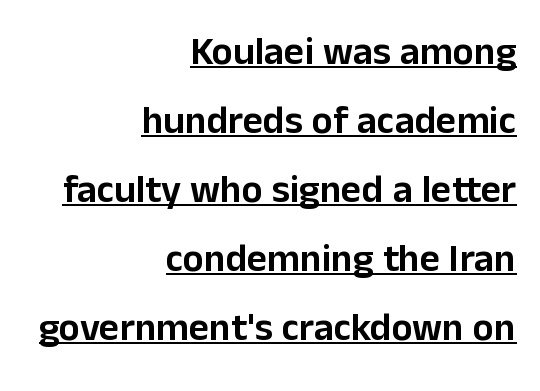
{"serif": "no", "italic": "no", "width": "normal", "stroke_contrast": "low", "x_height": "medium", "monospaced": "no", "underline": "yes", "align": "right", "line_spacing_ratio": 1.77, "letter_spacing": "normal", "letter_spacing_em": 0.0, "glyph_px": 39}
